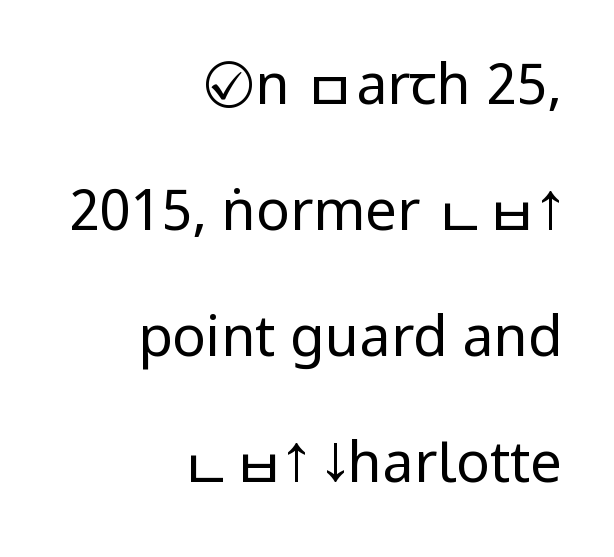
The image shows 56 px regular-weight, condensed sans-serif type, upright; set right-aligned, loose line spacing (2.25x), normal letter spacing, not underlined; low stroke contrast.
